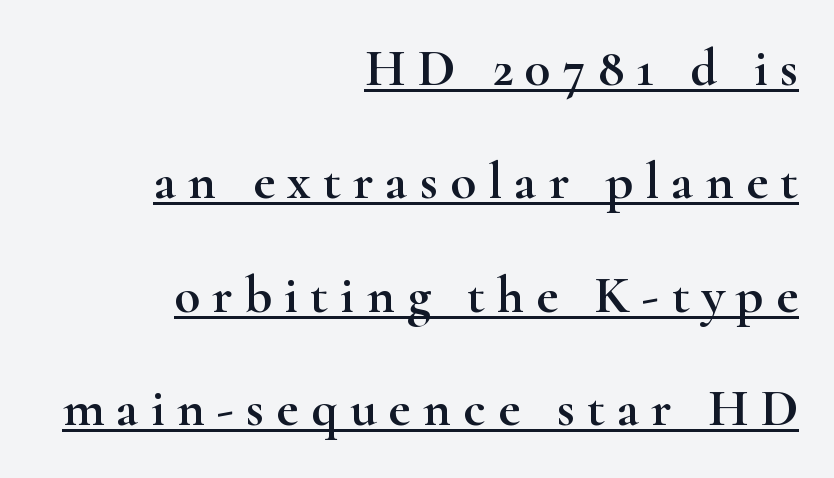
{"serif": "yes", "italic": "no", "width": "wide", "stroke_contrast": "high", "x_height": "small", "monospaced": "no", "underline": "yes", "align": "right", "line_spacing": "loose", "line_spacing_ratio": 2.14, "letter_spacing": "wide", "letter_spacing_em": 0.23, "glyph_px": 53}
